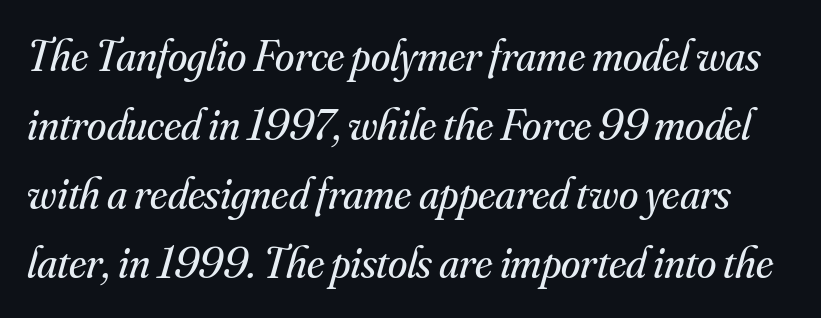
Is this a fixed-width face? No — the glyphs have proportional, varying widths. Underlining? Definitely not there. Are there feet on the stems? There are — it's a serif. Interline gaps are of average width in this sample. Does extra space separate the letters? No, they use regular spacing. Every character sits at an angle, as italics do.
